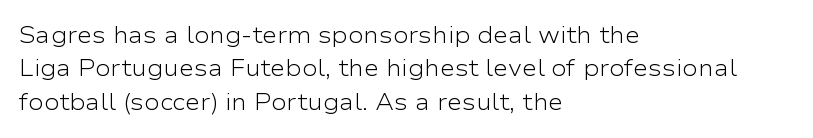
How would I describe the line gaps? Plain and ordinary. Just letters on the line, the space beneath them empty. Alignment: flush left. In terms of posture, this sample is upright.
